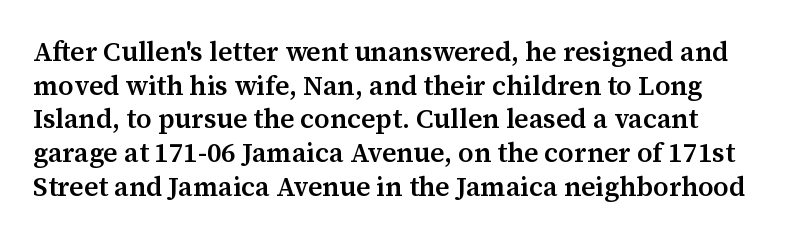
Ordinary non-slanted type is in use. Compared with typical paragraphs, the rows here are spaced about the same. These words are printed semibold, heavier than regular yet not bold. Quick note: underline off.
